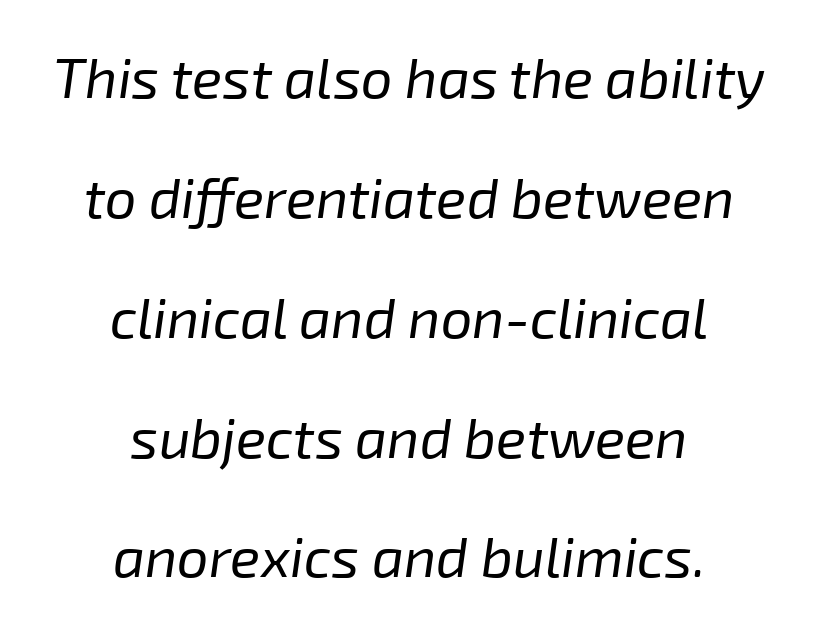
Q: Is the text bold? A: No.
Q: Is the text italic (slanted)? A: Yes, it leans right by about 8 degrees.
Q: Is the text underlined? A: No.
Q: How is the paragraph aligned? A: Centered.
Q: Is the spacing between letters normal or unusually wide? A: Normal.
Q: Is the spacing between lines tight, normal or loose? A: Loose.
Q: Width (condensed, normal, or wide)? A: Normal.
Q: Stroke contrast? A: Low.
Q: x-height? A: Medium.
Q: Monospaced? A: No.
